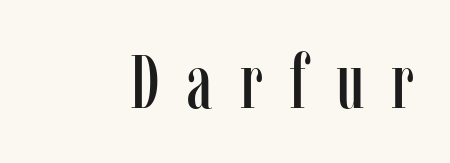
Q: Is the text italic (slanted)? A: No, it is upright.
Q: Is the typeface a serif or a sans-serif typeface? A: Serif.
Q: Is the text underlined? A: No.
Q: Is the spacing between letters normal or unusually wide? A: Unusually wide.
Q: Width (condensed, normal, or wide)? A: Condensed.
Q: Stroke contrast? A: Low.
Q: x-height? A: Medium.
Q: Monospaced? A: No.
